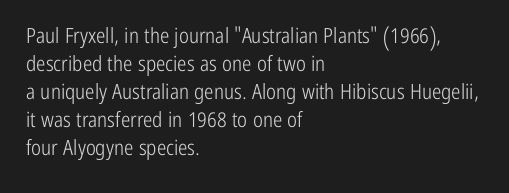
The image shows 21 px text type, upright; set left-aligned, normal line spacing (1.33x), normal letter spacing, not underlined.
